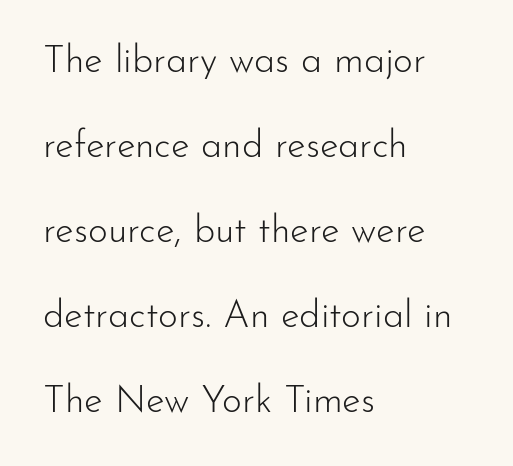
Nothing sits at the stroke ends, so this counts as sans-serif. Is the block centered? No — it sits flush against the left margin. In terms of letterspacing, this is plain default setting. Bare-footed words on every line. Horizontal bands of white between lines are thick stripes.
